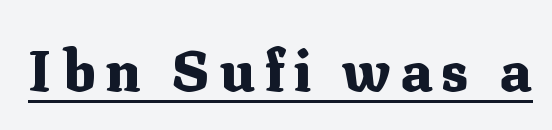
{"serif": "yes", "italic": "no", "bold": "yes", "weight": "heavy", "width": "normal", "stroke_contrast": "medium", "x_height": "medium", "monospaced": "no", "underline": "yes", "glyph_px": 57}
